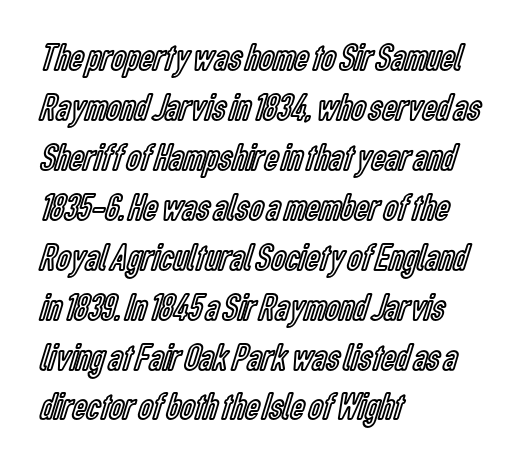
The words here are not underlined. The designer left line spacing at the default. The letters sit at their default tracking, neither squeezed nor spread. This rendering uses left alignment, leaving the right contour irregular. Note the varied advance widths — an 'i' is clearly narrower than an 'm'.
